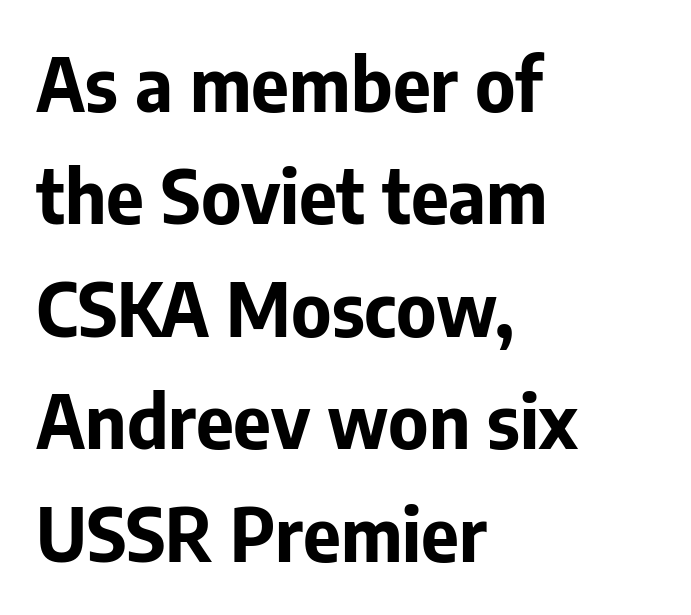
This rendering features lettering with no underline. The vertical gap from one line to the next is medium. The font family rendered here belongs to the sans-serif group. Every character sits straight up, as roman type does. Each letter keeps its own natural width here, so spacing adapts to shape.
